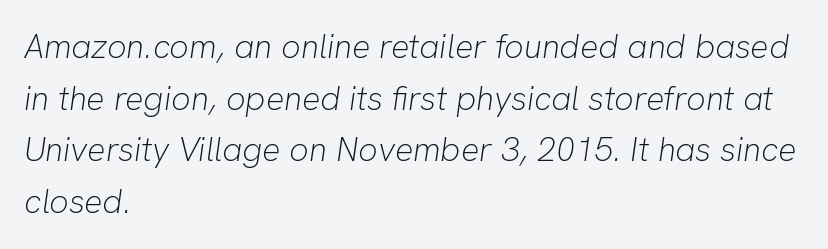
The image shows 34 px light type, italic (leaning right); set left-aligned, normal line spacing (1.52x), normal letter spacing, not underlined; low stroke contrast and a medium x-height.
